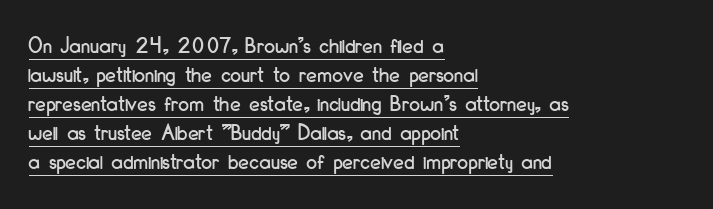
The image shows 24 px text type, upright; set left-aligned, line spacing 1.21x, normal letter spacing, underlined.
